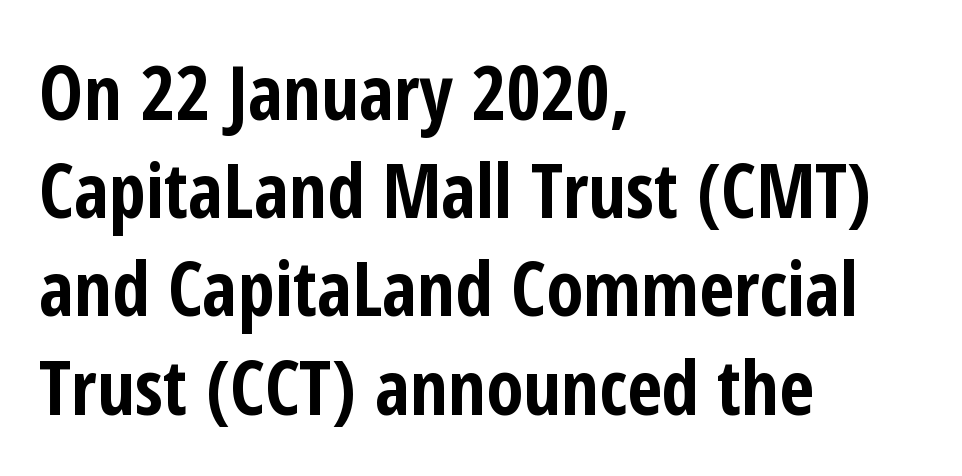
{"serif": "no", "italic": "no", "bold": "yes", "weight": "bold", "width": "condensed", "stroke_contrast": "low", "x_height": "medium", "monospaced": "no", "underline": "no", "align": "left", "line_spacing": "normal", "line_spacing_ratio": 1.31, "letter_spacing": "normal", "letter_spacing_em": 0.0, "glyph_px": 75}
